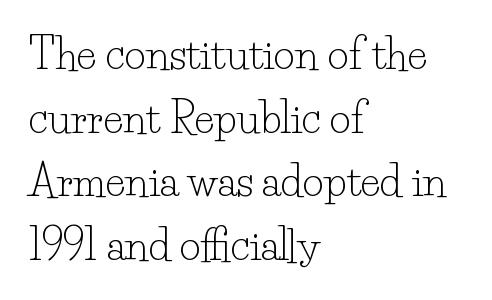
The image shows 41 px light serif type, upright; set left-aligned, normal line spacing (1.55x), normal letter spacing, not underlined; low stroke contrast and a small x-height.
